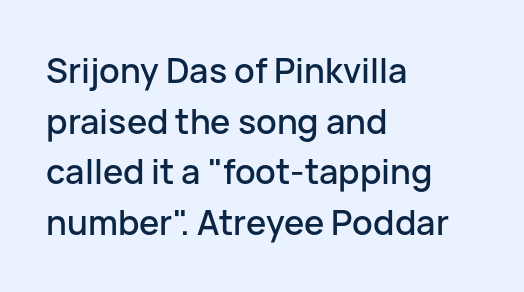
{"serif": "no", "italic": "no", "width": "normal", "stroke_contrast": "low", "x_height": "medium", "monospaced": "no", "underline": "no", "align": "left", "line_spacing": "normal", "line_spacing_ratio": 1.49, "letter_spacing": "normal", "letter_spacing_em": 0.0, "glyph_px": 34}
